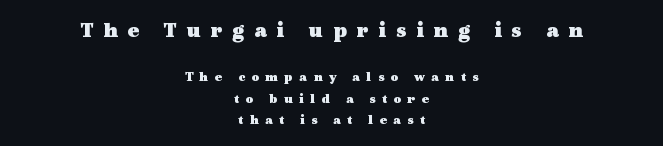
The image shows 22 px bold type, upright; set centered, normal line spacing (1.53x), unusually wide letter spacing (+0.44 em), not underlined; the first (top) block is 1.57x larger.
